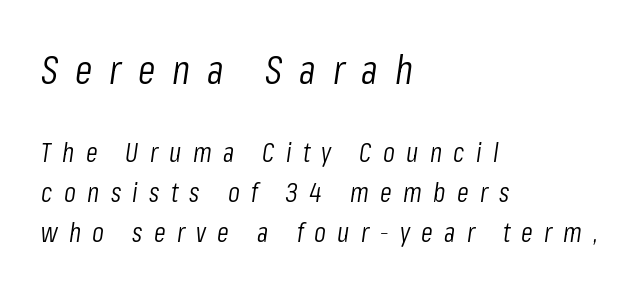
The letters are spread apart with noticeably loose tracking. Think of a printed novel: that variable character pitch is what you see here. Characters are canted at an angle relative to the baseline's perpendicular. A student would call this left alignment; a typographer would say flush left, rag right.
